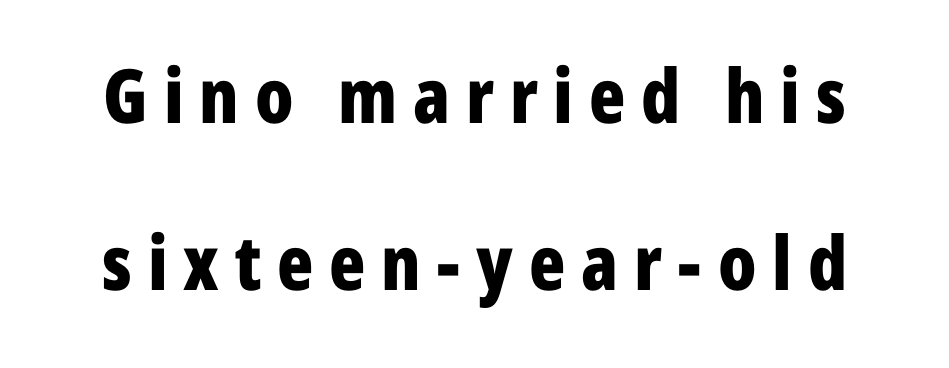
The image shows 75 px bold, condensed sans-serif type, upright; set loose line spacing (2.23x), unusually wide letter spacing (+0.21 em), not underlined; low stroke contrast and a medium x-height.
